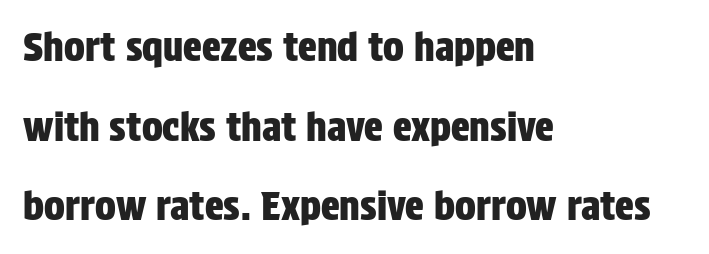
{"serif": "no", "italic": "no", "width": "condensed", "stroke_contrast": "low", "x_height": "large", "monospaced": "no", "underline": "no", "align": "left", "line_spacing": "loose", "line_spacing_ratio": 2.04, "letter_spacing": "normal", "letter_spacing_em": 0.0, "glyph_px": 39}
